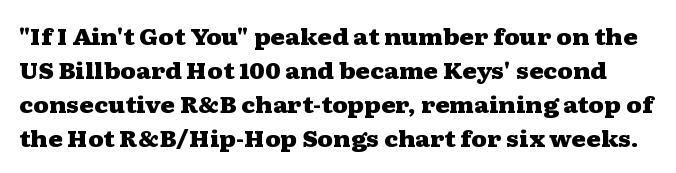
Q: Is the text bold? A: Yes.
Q: Is the text italic (slanted)? A: No, it is upright.
Q: Is the text underlined? A: No.
Q: Is the spacing between letters normal or unusually wide? A: Normal.
Q: Is the spacing between lines tight, normal or loose? A: Normal.
